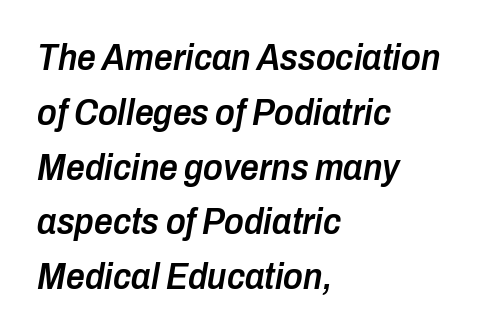
The space beneath each line is pristine and unruled. Slightly chunky letters — semibold, I'd say, not full bold. Layout note: lines flush left. Does extra space separate the letters? No, they use regular spacing.
